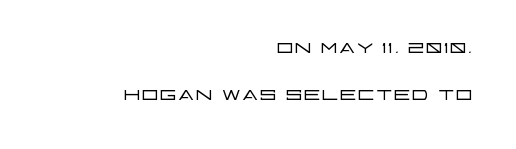
The image shows 27 px text type, upright; set right-aligned, line spacing 1.73x, normal letter spacing, not underlined.
